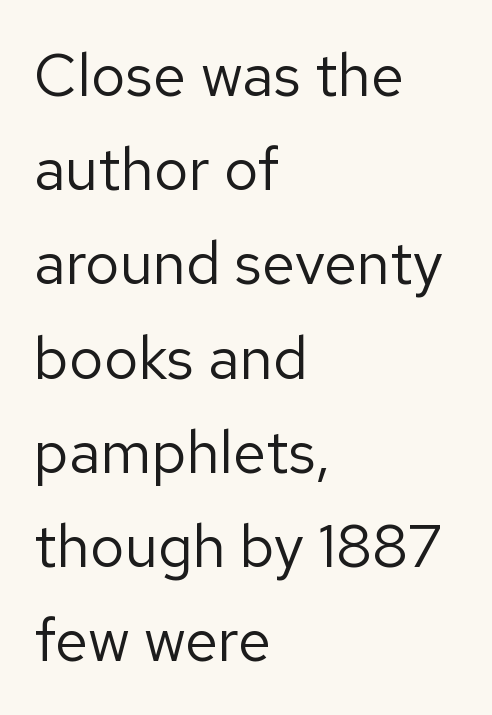
The strip under each line holds only bare page. Grotesque or geometric, the face here clearly has no serifs. Caption: face not bold, strokes unweighted. Posture: upright roman. Nobody touched the tracking dial on this one.
